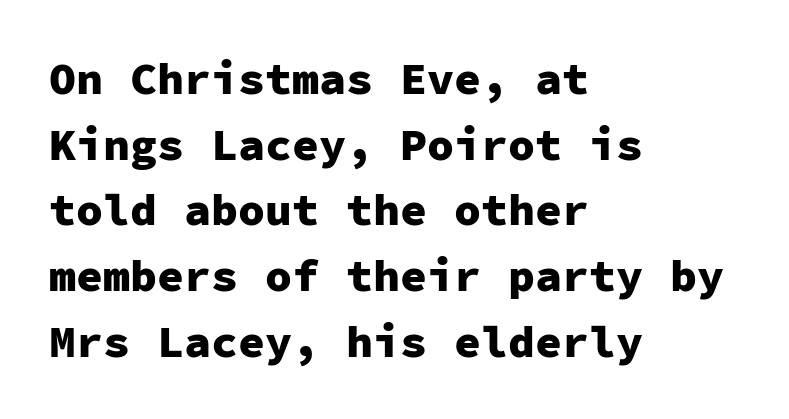
The image shows 45 px heavy sans-serif type, upright, monospaced; set left-aligned, normal line spacing (1.46x), normal letter spacing, not underlined; low stroke contrast and a medium x-height.
